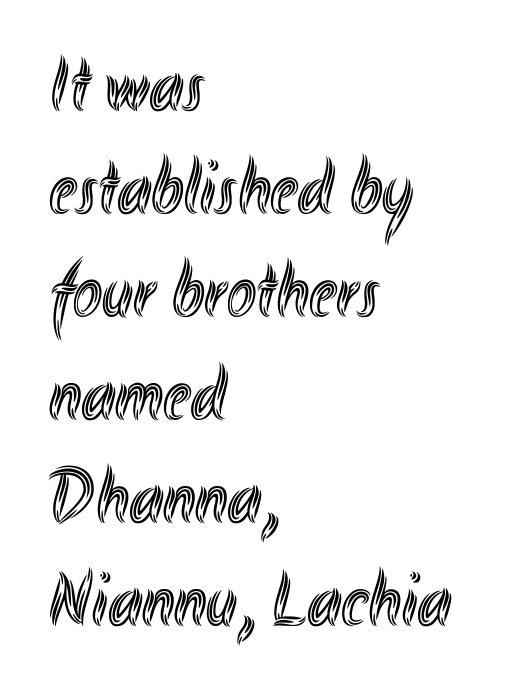
{"width": "condensed", "x_height": "small", "monospaced": "no", "underline": "no", "align": "left", "line_spacing": "normal", "line_spacing_ratio": 1.32, "letter_spacing": "normal", "letter_spacing_em": 0.0, "glyph_px": 78}
